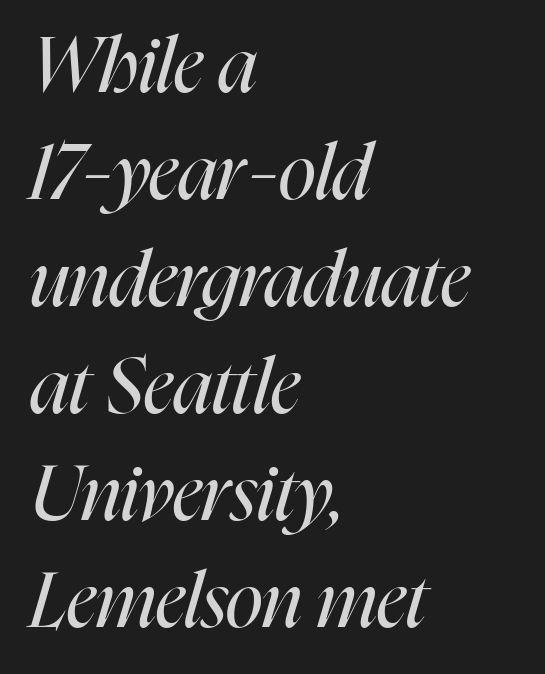
The image shows 77 px regular-weight, condensed type, italic (leaning right); set left-aligned, normal line spacing (1.39x), normal letter spacing, not underlined; high stroke contrast and a medium x-height.
